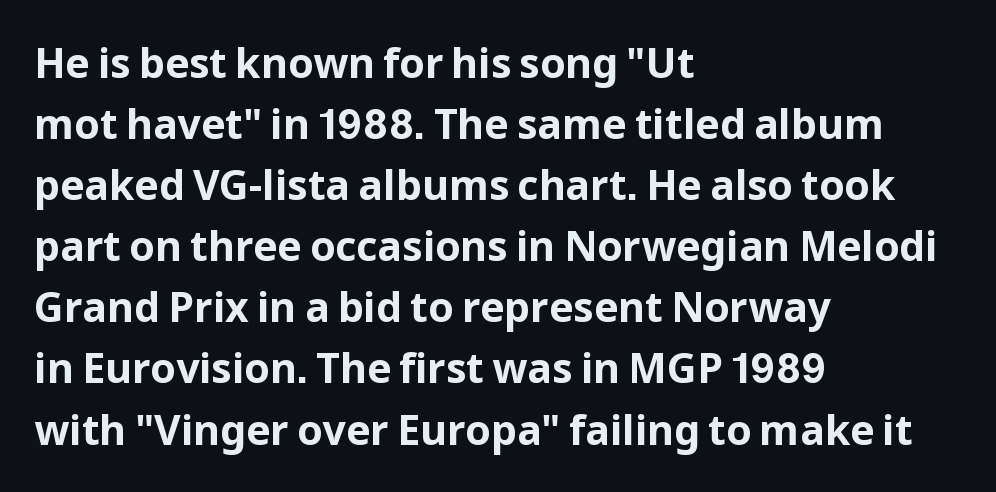
{"serif": "no", "italic": "no", "bold": "yes", "weight": "bold", "width": "normal", "stroke_contrast": "low", "x_height": "medium", "monospaced": "no", "underline": "no", "align": "left", "line_spacing": "normal", "line_spacing_ratio": 1.49, "letter_spacing": "normal", "letter_spacing_em": 0.0, "glyph_px": 41}
